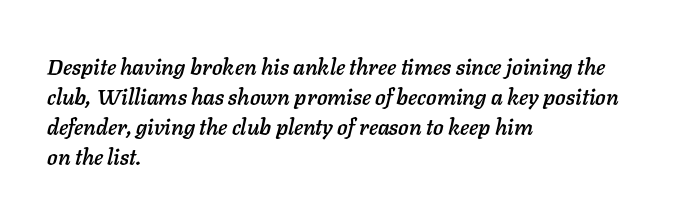
Characters are canted at an angle relative to the baseline's perpendicular. Clear beneath every line of the passage. Teacher's note: observe the even left margin — that is flush-left alignment. You could call the tracking neutral — neither tight nor loose. The lines sit at an ordinary, default distance from one another.
